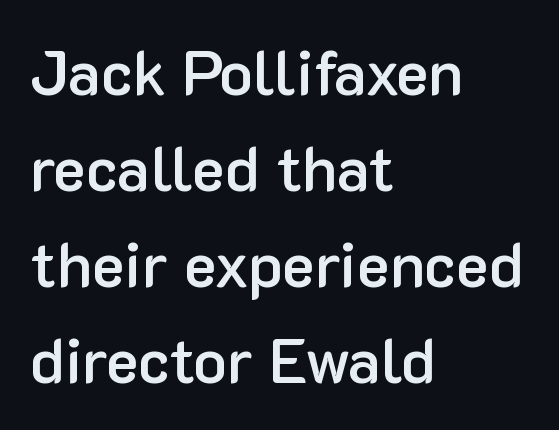
The image shows 62 px semibold sans-serif type, upright; set left-aligned, normal line spacing (1.55x), normal letter spacing, not underlined; low stroke contrast and a medium x-height.
